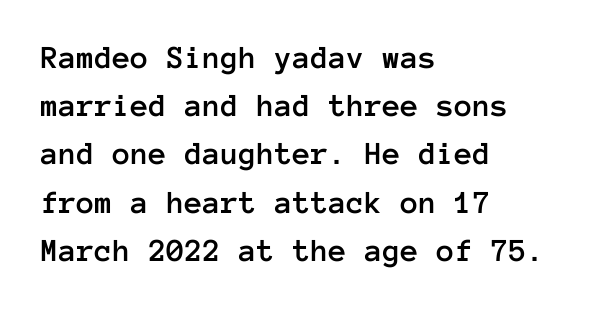
{"italic": "no", "width": "normal", "stroke_contrast": "low", "x_height": "medium", "monospaced": "yes", "underline": "no", "align": "left", "line_spacing": "normal", "line_spacing_ratio": 1.46, "letter_spacing": "normal", "letter_spacing_em": 0.0, "glyph_px": 33}
